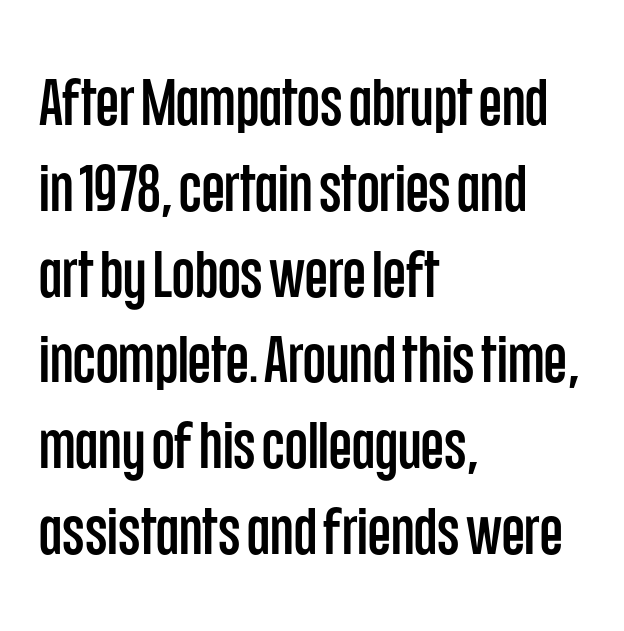
{"serif": "no", "italic": "no", "width": "condensed", "stroke_contrast": "low", "x_height": "large", "monospaced": "no", "underline": "no", "align": "left", "line_spacing": "normal", "line_spacing_ratio": 1.3, "letter_spacing": "normal", "letter_spacing_em": 0.0, "glyph_px": 66}
